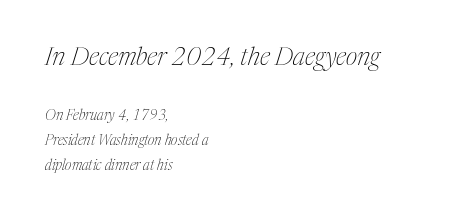
This rendering uses left alignment, leaving the right contour irregular. Rendered with sloped, italic letterforms. Inter-character spacing is left at the font's built-in metrics. Each row of text sits above clean, open space.
